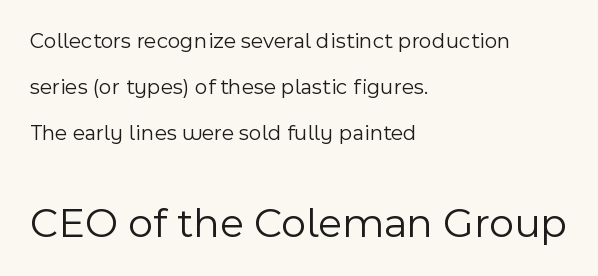
{"serif": "no", "italic": "no", "bold": "no", "weight": "light", "width": "normal", "x_height": "medium", "monospaced": "no", "underline": "no", "align": "left", "line_spacing": "loose", "line_spacing_ratio": 2.08, "letter_spacing": "normal", "letter_spacing_em": 0.0, "larger_block": "second", "size_ratio": 1.95, "glyph_px": 43}
